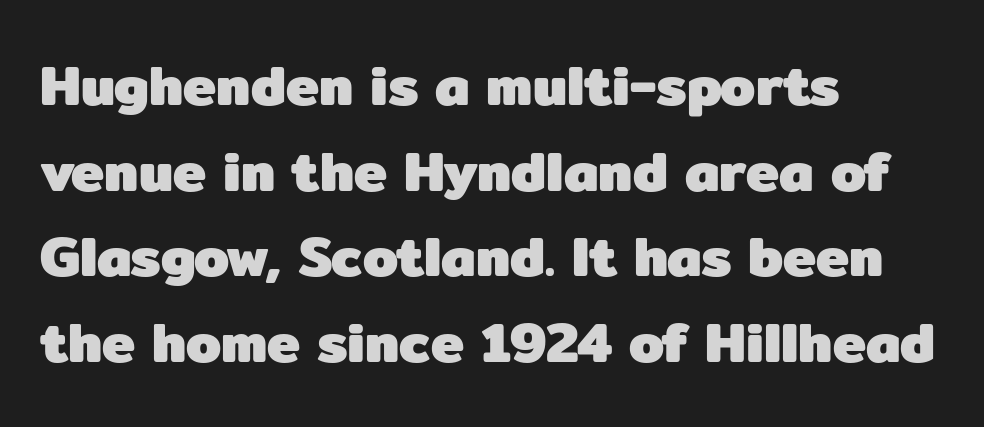
The image shows 56 px heavy sans-serif type, upright; set left-aligned, normal line spacing (1.53x), normal letter spacing, not underlined; low stroke contrast and a medium x-height.
